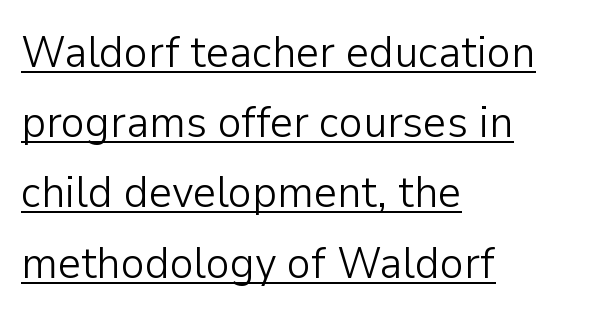
If you measured baseline to baseline, you'd find a middling distance. The rendered words wear a rule along their underside. How are the letters spaced? Ordinarily, with no added tracking. Typographically, this falls in the sans-serif category.
